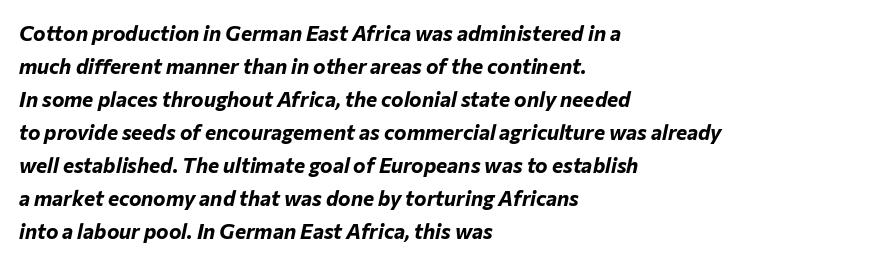
Q: Is the text bold? A: Yes.
Q: Is the text italic (slanted)? A: Yes, it leans right by about 12 degrees.
Q: Is the text underlined? A: No.
Q: How is the paragraph aligned? A: Left-aligned.
Q: Is the spacing between letters normal or unusually wide? A: Normal.
Q: Is the spacing between lines tight, normal or loose? A: Normal.
